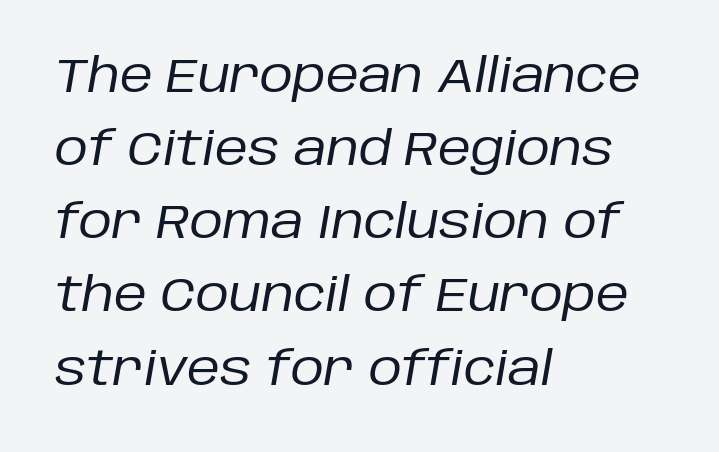
Q: Is the text bold? A: No.
Q: Is the text italic (slanted)? A: Yes, it leans right by about 10 degrees.
Q: Is the text underlined? A: No.
Q: How is the paragraph aligned? A: Left-aligned.
Q: Is the spacing between letters normal or unusually wide? A: Normal.
Q: Is the spacing between lines tight, normal or loose? A: Normal.
Q: Width (condensed, normal, or wide)? A: Normal.
Q: Stroke contrast? A: Low.
Q: x-height? A: Large.
Q: Monospaced? A: No.
